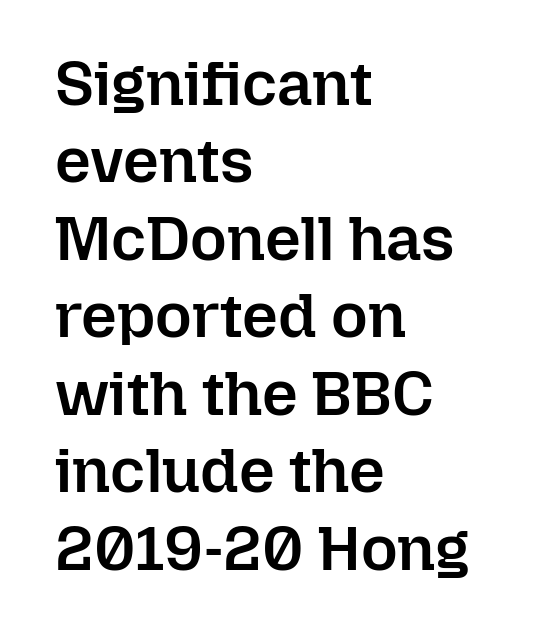
The image shows 63 px semibold type, upright; set left-aligned, line spacing 1.23x, normal letter spacing, not underlined; low stroke contrast and a medium x-height.
